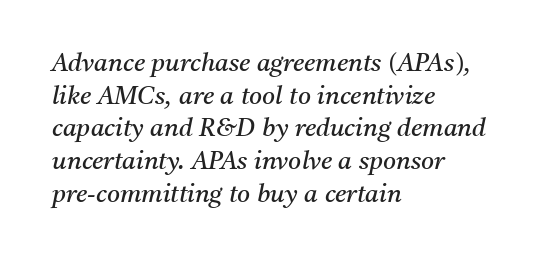
{"italic": "yes", "lean": "right", "slant_degrees": 11, "bold": "no", "underline": "no", "align": "left", "line_spacing": "normal", "line_spacing_ratio": 1.31, "letter_spacing": "normal", "letter_spacing_em": 0.0, "glyph_px": 25}
